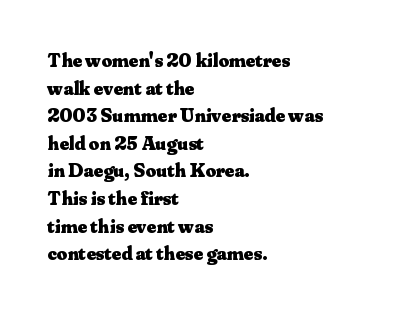
{"italic": "no", "bold": "yes", "underline": "no", "align": "left", "line_spacing": "normal", "line_spacing_ratio": 1.38, "letter_spacing": "normal", "letter_spacing_em": 0.0, "glyph_px": 20}
